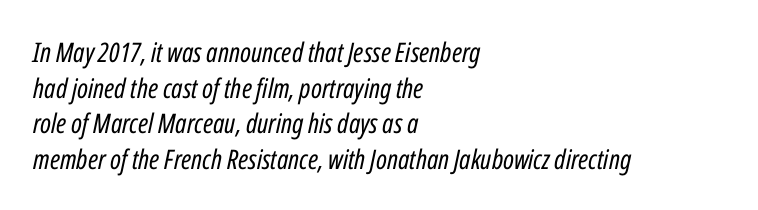
Decoration check: the copy has no underline. The line-height multiplier appears to be the usual default. No heavy texture on the line: the type isn't bold. Emphasis-style slanted type is in use. The passage shown has conventional tracking throughout.
